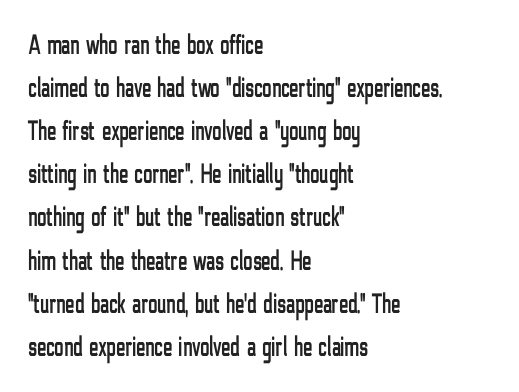
Each letter keeps its own natural width here, so spacing adapts to shape. The gaps between neighbouring characters are ordinary and unremarkable. The strip under each line holds only bare page. These lines stack with their left ends in a neat column. The face used here is a sans, in the tradition of grotesques and geometrics.
